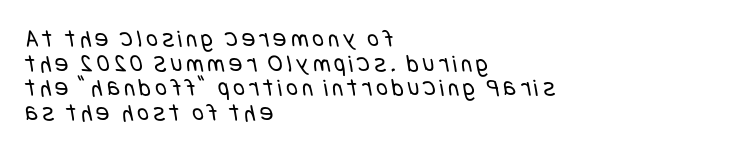
Q: Is the text bold? A: No.
Q: Is the text underlined? A: No.
Q: How is the paragraph aligned? A: Left-aligned.
Q: Is the spacing between lines tight, normal or loose? A: Tight.
